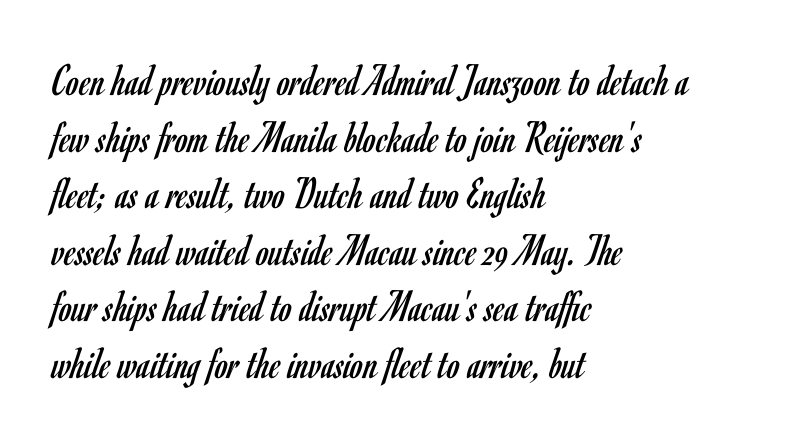
Q: Is the text bold? A: No.
Q: Is the text italic (slanted)? A: Yes.
Q: Is the typeface a serif or a sans-serif typeface? A: Sans-serif.
Q: Is the text underlined? A: No.
Q: How is the paragraph aligned? A: Left-aligned.
Q: Is the spacing between letters normal or unusually wide? A: Normal.
Q: Width (condensed, normal, or wide)? A: Condensed.
Q: Stroke contrast? A: Low.
Q: x-height? A: Small.
Q: Monospaced? A: No.
